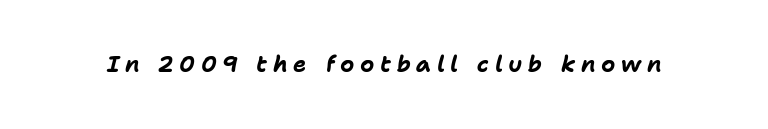
Students, note that the glyphs here are deliberately spaced far apart. This rendering features lettering with no underline. Bold? Absolutely — the strokes are thick and heavy. The letters are slanted; this is an italic face.
